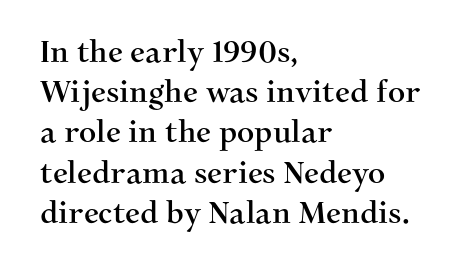
The foot of each line stays bare and open. Layout note: lines flush left. Notice how the stems are strictly vertical — no italics here. Words appear dense and cohesive because spacing is normal. Font category for this specimen: serif. A typesetter would call this proportional, since set widths differ per character.
